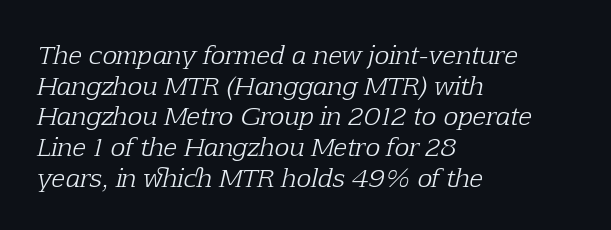
Q: Is the text bold? A: No.
Q: Is the text italic (slanted)? A: Yes, it leans right by about 12 degrees.
Q: Is the text underlined? A: No.
Q: How is the paragraph aligned? A: Left-aligned.
Q: Is the spacing between letters normal or unusually wide? A: Normal.
